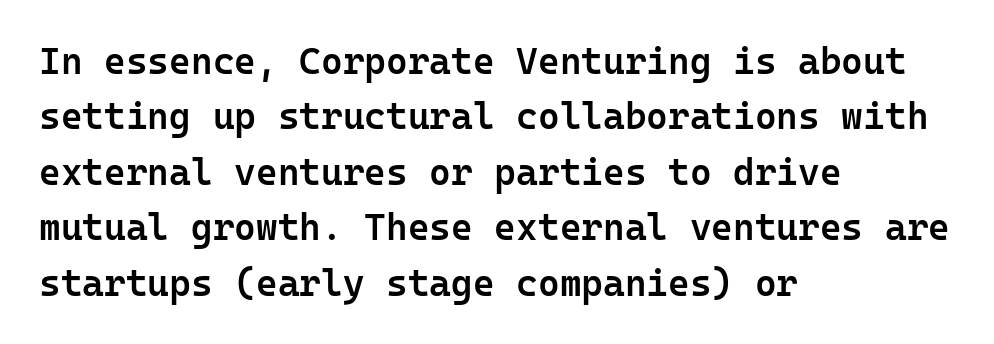
The image shows 37 px semibold sans-serif type, upright, monospaced; set left-aligned, normal line spacing (1.5x), normal letter spacing, not underlined; low stroke contrast and a medium x-height.
